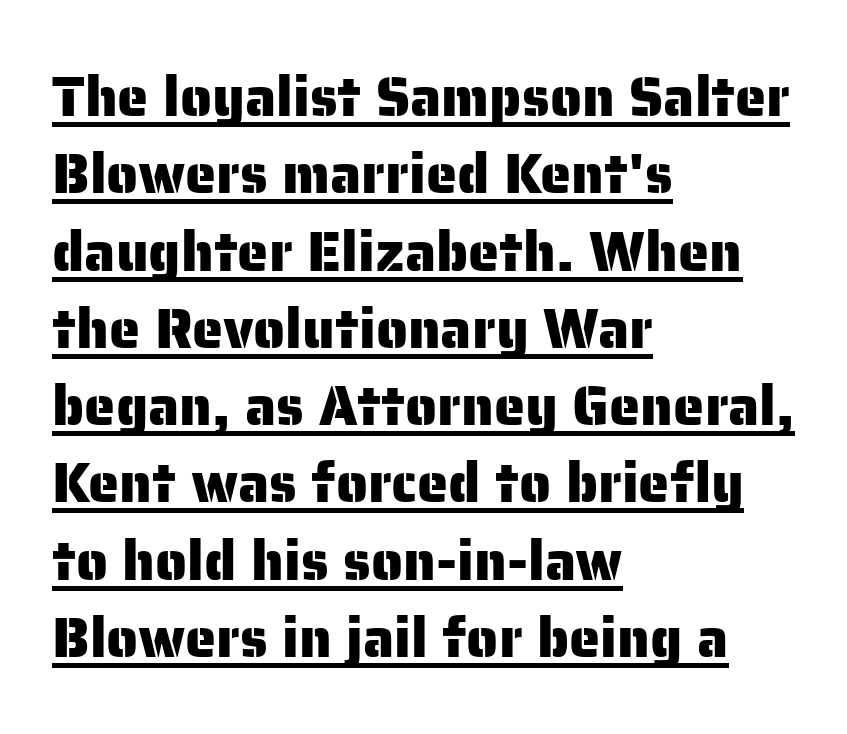
{"serif": "no", "italic": "no", "width": "normal", "stroke_contrast": "low", "x_height": "medium", "monospaced": "no", "underline": "yes", "align": "left", "line_spacing": "normal", "line_spacing_ratio": 1.38, "letter_spacing": "normal", "letter_spacing_em": 0.0, "glyph_px": 56}
